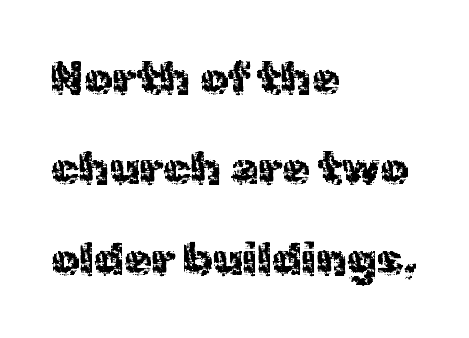
{"serif": "no", "italic": "no", "width": "normal", "x_height": "medium", "monospaced": "no", "underline": "no", "align": "left", "line_spacing": "loose", "line_spacing_ratio": 2.01, "letter_spacing": "normal", "letter_spacing_em": 0.0, "glyph_px": 45}
